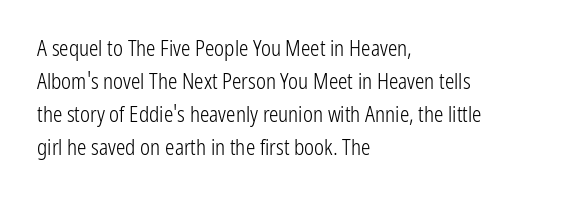
{"italic": "no", "bold": "no", "underline": "no", "align": "left", "line_spacing": "normal", "line_spacing_ratio": 1.57, "letter_spacing": "normal", "letter_spacing_em": 0.0, "glyph_px": 21}
